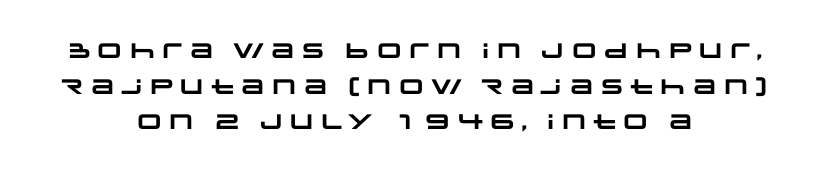
Q: Is the text bold? A: Yes.
Q: Is the text underlined? A: No.
Q: How is the paragraph aligned? A: Centered.
Q: Is the spacing between letters normal or unusually wide? A: Normal.
Q: Is the spacing between lines tight, normal or loose? A: Normal.
